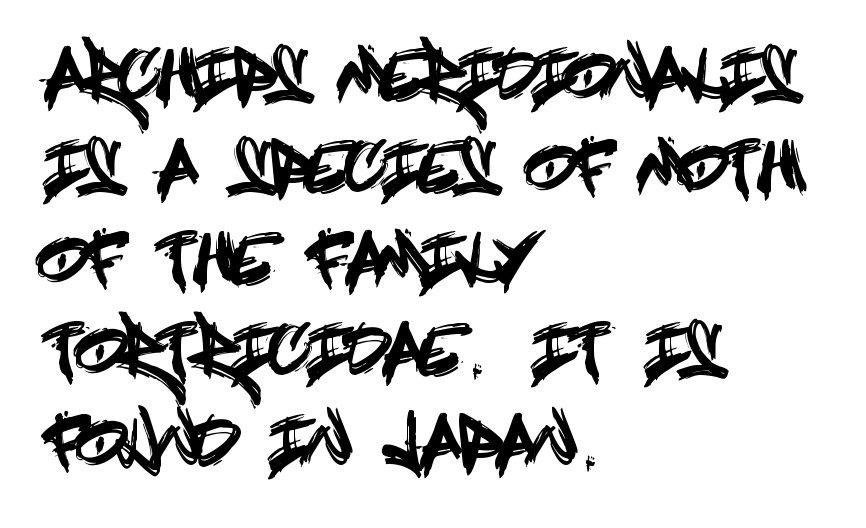
Are there feet on the stems? There aren't — it's a sans. Quick note: interline space is typical. A clean baseline with only descenders dipping below it. Tracking value appears to be zero — textbook default spacing.
